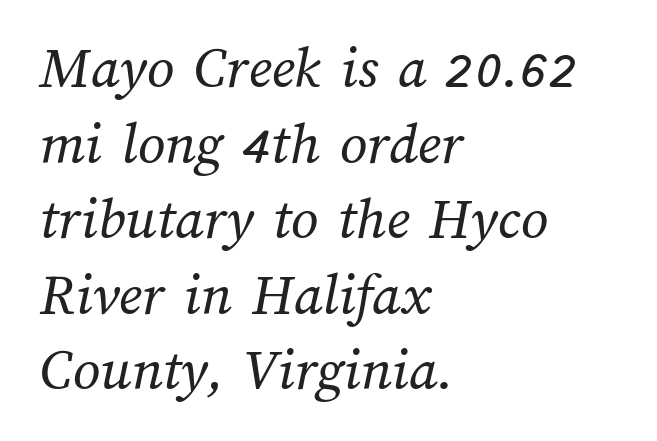
Q: Is the text bold? A: No.
Q: Is the text underlined? A: No.
Q: How is the paragraph aligned? A: Left-aligned.
Q: Is the spacing between letters normal or unusually wide? A: Normal.
Q: Is the spacing between lines tight, normal or loose? A: Normal.
Q: Width (condensed, normal, or wide)? A: Normal.
Q: Stroke contrast? A: Medium.
Q: x-height? A: Medium.
Q: Monospaced? A: No.
